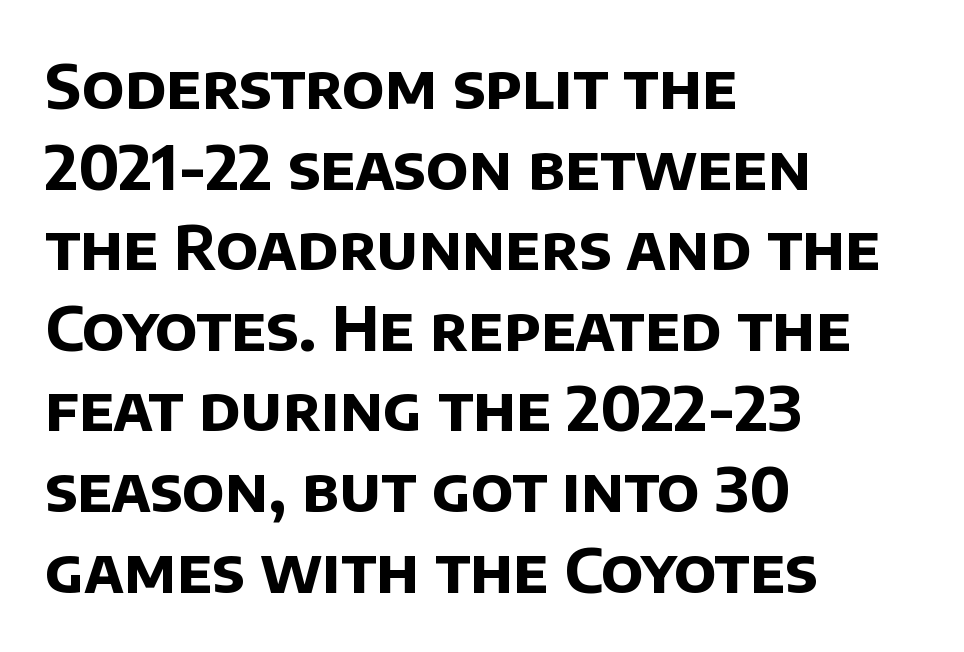
{"serif": "no", "bold": "yes", "weight": "bold", "width": "normal", "stroke_contrast": "low", "x_height": "large", "monospaced": "no", "underline": "no", "align": "left", "line_spacing": "normal", "line_spacing_ratio": 1.3, "letter_spacing": "normal", "letter_spacing_em": 0.0, "glyph_px": 62}
